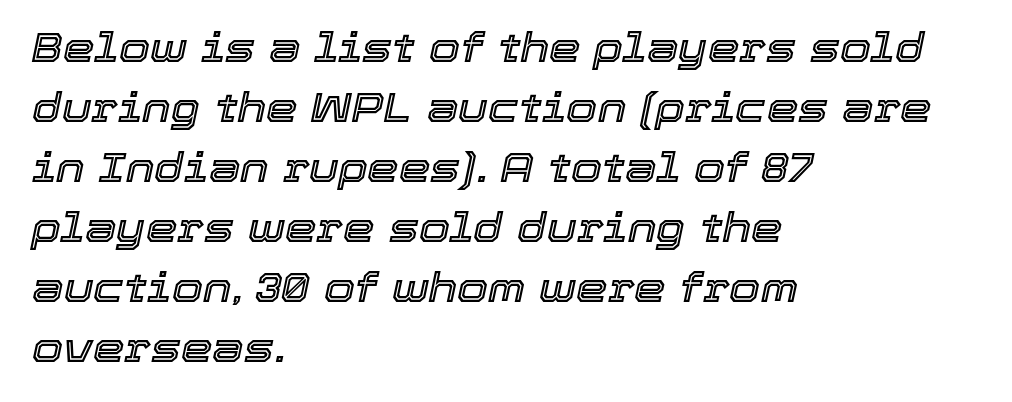
{"italic": "yes", "lean": "right", "slant_degrees": 12, "width": "normal", "x_height": "medium", "monospaced": "no", "underline": "no", "align": "left", "line_spacing": "normal", "line_spacing_ratio": 1.5, "letter_spacing": "normal", "letter_spacing_em": 0.0, "glyph_px": 40}
